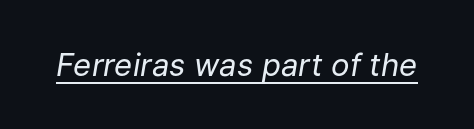
{"italic": "yes", "lean": "right", "slant_degrees": 9, "bold": "no", "weight": "regular", "width": "normal", "stroke_contrast": "low", "x_height": "medium", "monospaced": "no", "underline": "yes", "letter_spacing": "normal", "letter_spacing_em": 0.0, "glyph_px": 31}
